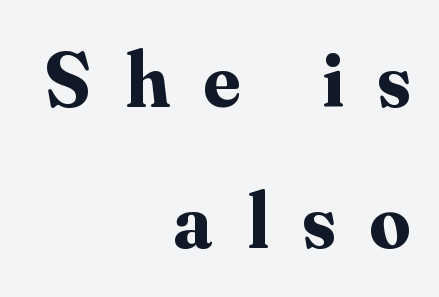
Q: Is the text bold? A: Yes.
Q: Is the text italic (slanted)? A: No, it is upright.
Q: Is the typeface a serif or a sans-serif typeface? A: Serif.
Q: Is the text underlined? A: No.
Q: How is the paragraph aligned? A: Right-aligned.
Q: Is the spacing between letters normal or unusually wide? A: Unusually wide.
Q: Width (condensed, normal, or wide)? A: Normal.
Q: Stroke contrast? A: Medium.
Q: x-height? A: Small.
Q: Monospaced? A: No.
